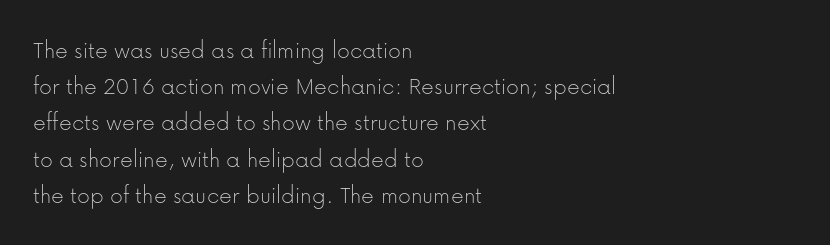
The image shows 25 px text type, upright; set left-aligned, normal line spacing (1.45x), normal letter spacing, not underlined.
